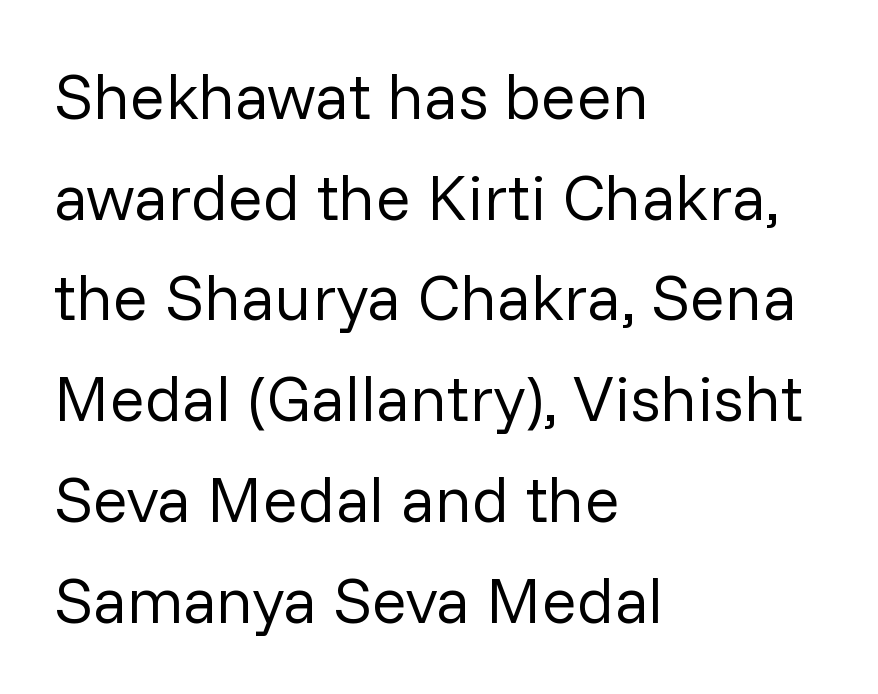
The image shows 65 px regular-weight sans-serif type, upright; set left-aligned, normal line spacing (1.55x), normal letter spacing, not underlined; low stroke contrast and a medium x-height.
